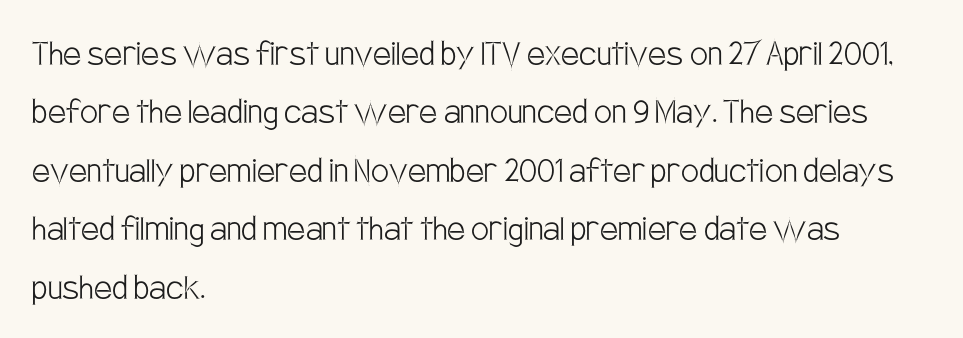
The image shows 40 px light, condensed sans-serif type, upright; set left-aligned, normal line spacing (1.46x), normal letter spacing, not underlined; low stroke contrast and a large x-height.
